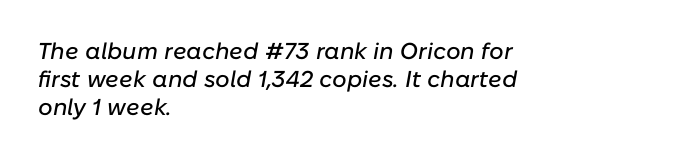
The baseline area is clear. The passage shown leans; its letterforms are oblique. Reading down the block, your eye returns to a fixed left position each line. This rendering leaves character spacing at its baseline value.
